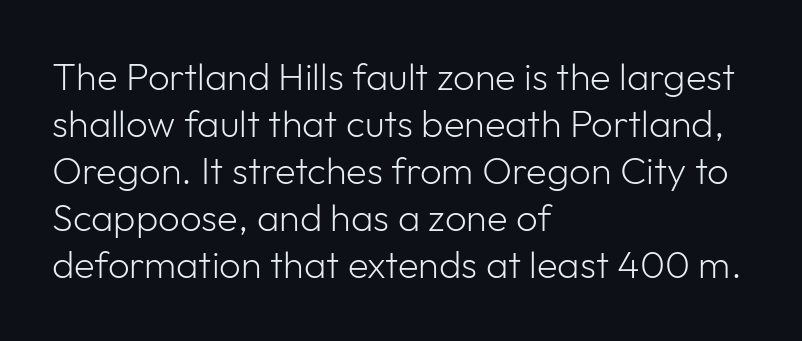
A typesetter would call this proportional, since set widths differ per character. This sample uses a sans-serif face. Characters remain perfectly vertical along every line. Descenders are the only things crossing below the line.
